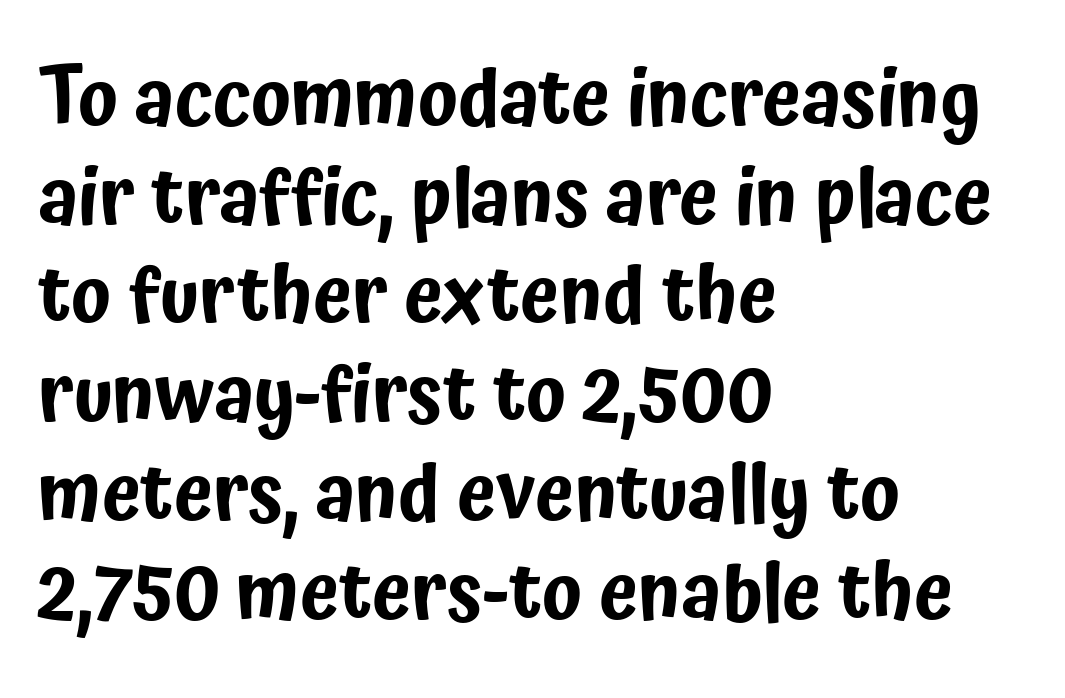
Glance below the letters and you will spot only blank space. You could call the tracking neutral — neither tight nor loose. Each letter keeps its own natural width here, so spacing adapts to shape. Is there much room between lines? A standard amount, neither cramped nor airy.
